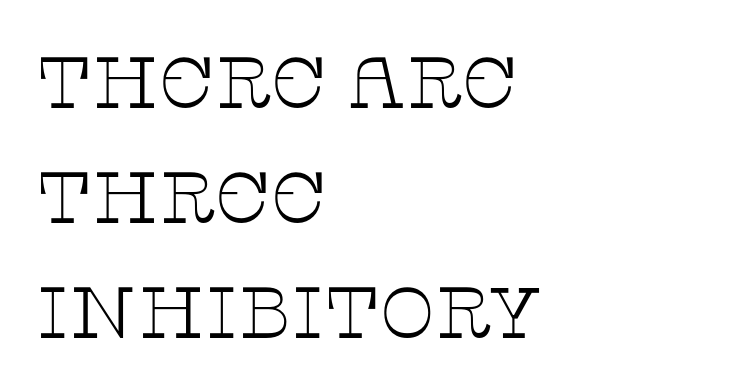
Q: Is the text bold? A: No.
Q: Is the text italic (slanted)? A: No, it is upright.
Q: Is the typeface a serif or a sans-serif typeface? A: Serif.
Q: Is the text underlined? A: No.
Q: How is the paragraph aligned? A: Left-aligned.
Q: Is the spacing between letters normal or unusually wide? A: Normal.
Q: Is the spacing between lines tight, normal or loose? A: Normal.
Q: Width (condensed, normal, or wide)? A: Wide.
Q: Stroke contrast? A: Low.
Q: x-height? A: Large.
Q: Monospaced? A: No.
